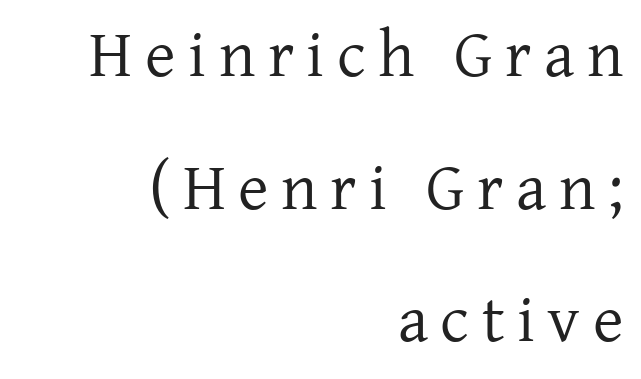
Characters remain perfectly vertical along every line. This is not heavy type; no bold has been used. The face used here is seriffed, in the tradition of book romans. Words float on clear page, feet unadorned. Leftover space on each line is placed entirely before the opening word. The rendering uses natural spacing where letterforms have individual widths.
